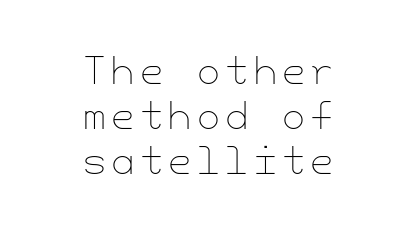
The typeface has the unassuming heft of standard copy or less. The font's upright variant was chosen for this text. Caption: multi-line text, centered on the measure. Letters rest on an invisible, unmarked baseline.
